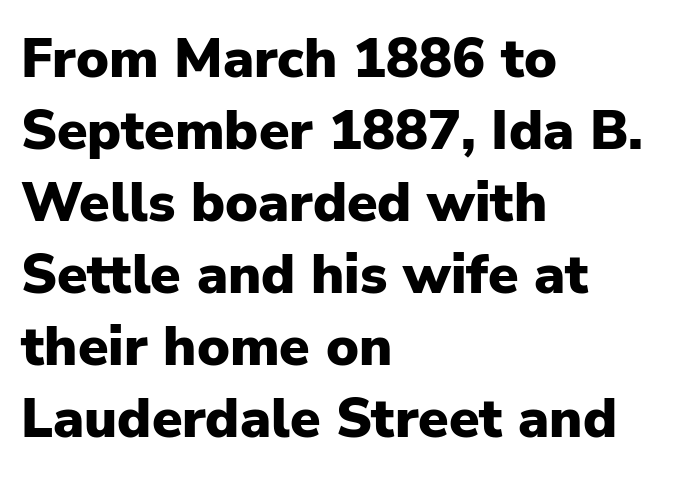
Q: Is the text bold? A: Yes.
Q: Is the text italic (slanted)? A: No, it is upright.
Q: Is the typeface a serif or a sans-serif typeface? A: Sans-serif.
Q: Is the text underlined? A: No.
Q: How is the paragraph aligned? A: Left-aligned.
Q: Is the spacing between letters normal or unusually wide? A: Normal.
Q: Is the spacing between lines tight, normal or loose? A: Normal.
Q: Width (condensed, normal, or wide)? A: Normal.
Q: Stroke contrast? A: Low.
Q: x-height? A: Medium.
Q: Monospaced? A: No.
